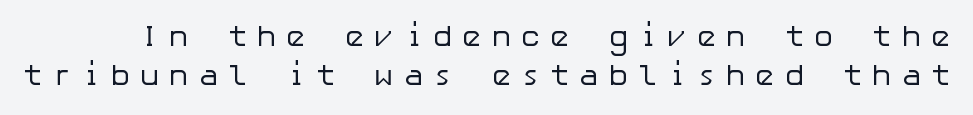
The image shows 30 px regular-weight sans-serif type, upright; set normal line spacing (1.3x), unusually wide letter spacing (+0.31 em), not underlined; low stroke contrast and a medium x-height.
